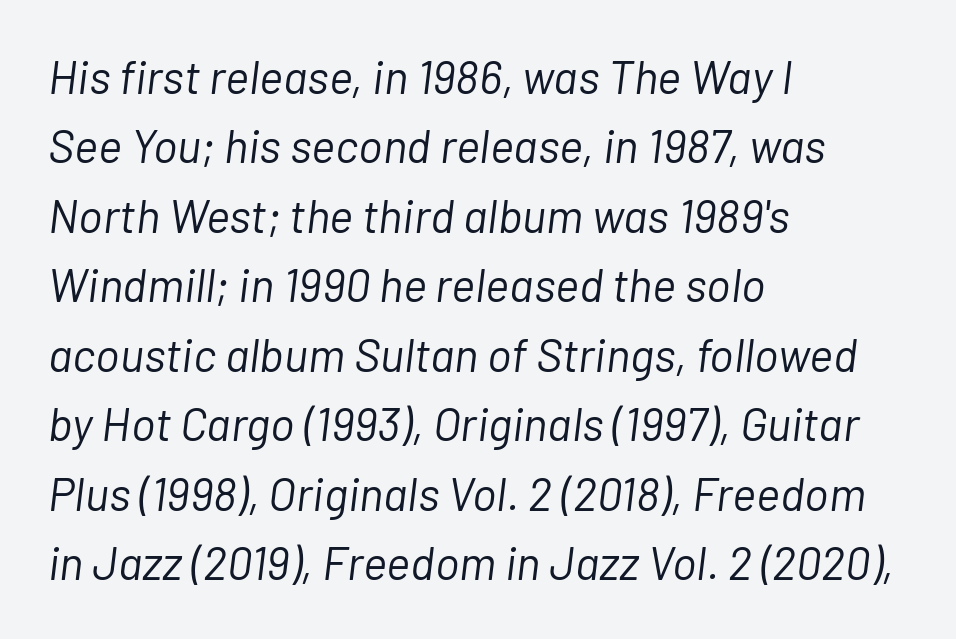
Leftover space on each line is placed entirely after the last word. Letter spacing: default. Stroke thickness stays within the range of a standard reading face or lighter. Anything drawn beneath the words? Only blank space. The face used here is proportionally spaced, like ordinary book or web type. Rows of type keep a routine distance in the vertical direction.
